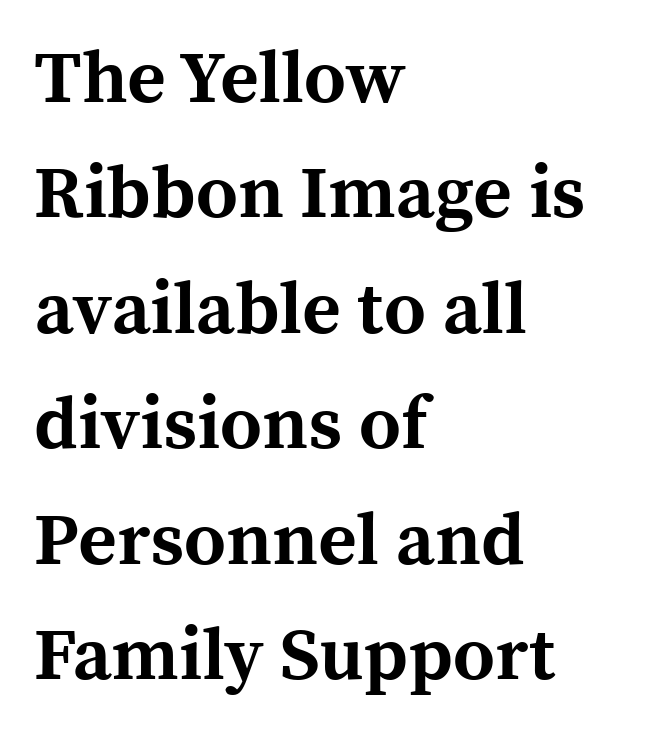
These words are printed bold, with thick strokes throughout. Check where the strokes stop: tiny serifs finish them off. The lines sit at an ordinary, default distance from one another. Descenders are the only things crossing below the line. Is the block centered? No — it sits flush against the left margin.
